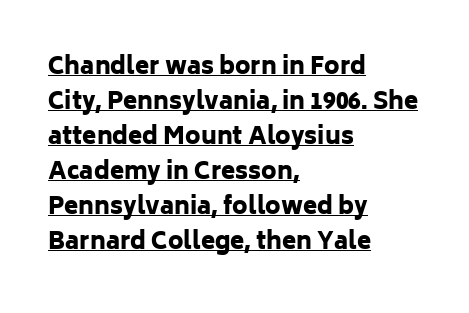
Strong, thick strokes mark this as bold type. If you drew a line through each stem, it would be perfectly vertical. The passage shown has conventional tracking throughout. Typeset ragged right — the left edge is the straight one.
